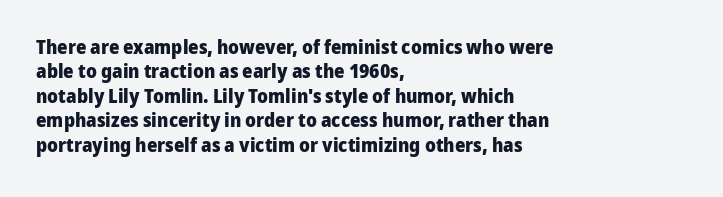
Q: Is the text bold? A: Yes.
Q: Is the text italic (slanted)? A: No, it is upright.
Q: Is the text underlined? A: No.
Q: How is the paragraph aligned? A: Left-aligned.
Q: Is the spacing between letters normal or unusually wide? A: Normal.
